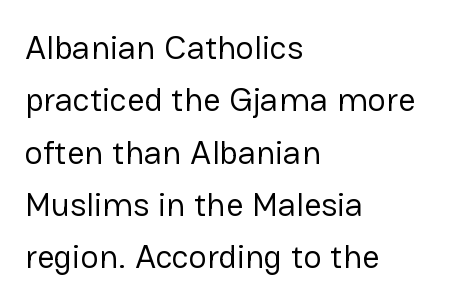
The image shows 34 px regular-weight sans-serif type, upright; set left-aligned, normal line spacing (1.54x), normal letter spacing, not underlined; low stroke contrast and a medium x-height.
